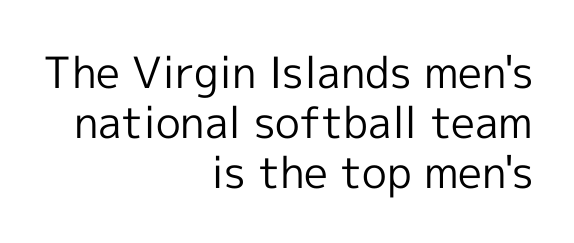
The image shows 43 px regular-weight sans-serif type, upright; set right-aligned, line spacing 1.16x, normal letter spacing, not underlined; a medium x-height.
